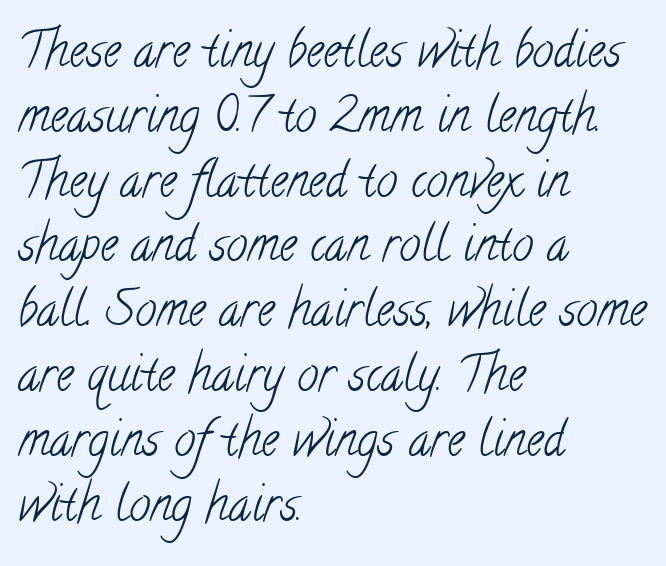
Horizontal bands of white between lines are of average thickness. These lines are rendered in a variable-pitch font. Nobody drew a line under any word here. Left-aligned paragraph, ragged on the right.
